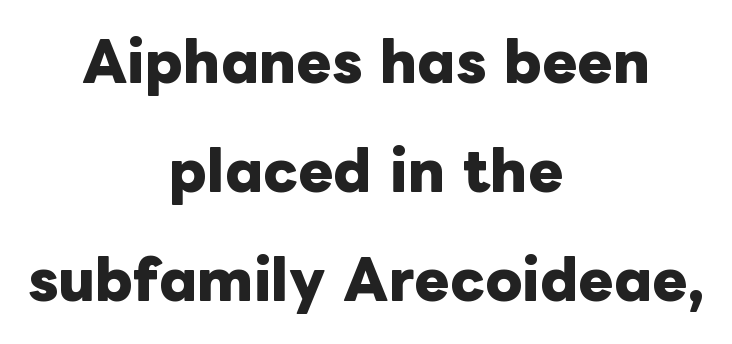
As a designer I'd log this as weight 700, bold. Is this a fixed-width face? No — the glyphs have proportional, varying widths. Short note: letters normally spaced. Is there any slant? The stems are plumb.
